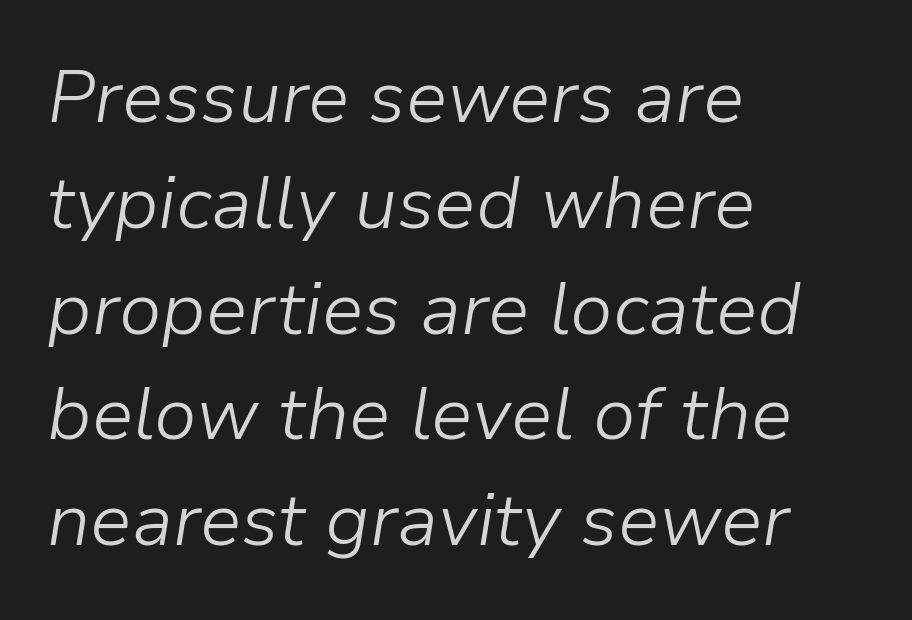
Heaviness? Minimal to ordinary, like unemphasized prose. Baseline-to-baseline distance is the conventional proportion of letter height. Where is the straight margin? On the left. Posture: slanted. The space beneath each line is pristine and unruled.
